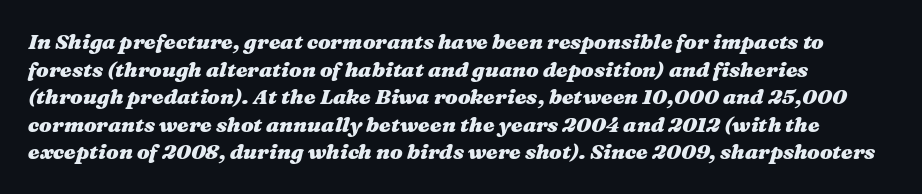
Students, note that the glyphs here touch the page at normal intervals. Check under the words: just untouched page. The glyphs look as if they've been sheared to an angle. Notice how descenders clear the ascenders below comfortably — that's standard leading. Notice how thick the strokes are: this is what a full bold looks like.
